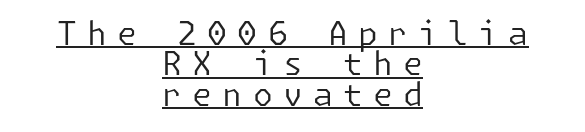
The image shows 32 px regular-weight sans-serif type, upright; set centered, tight line spacing (0.95x), unusually wide letter spacing (+0.32 em), underlined; low stroke contrast and a medium x-height.
